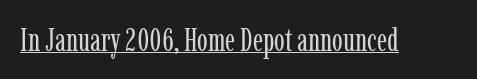
The image shows 32 px regular-weight, condensed serif type, upright; set normal letter spacing, underlined; low stroke contrast and a medium x-height.
